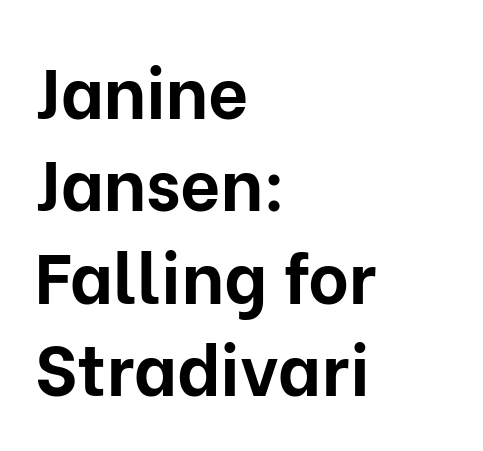
Whoever set this chose a conventional vertical rhythm. On the weight axis this lands at bold, roughly 700. The text was rendered using a sans face with plain stroke endings. The typography opts for an upright posture over an oblique one. How are the letters spaced? Ordinarily, with no added tracking. Which margin do the lines hug? The left one — the right edge is uneven.
